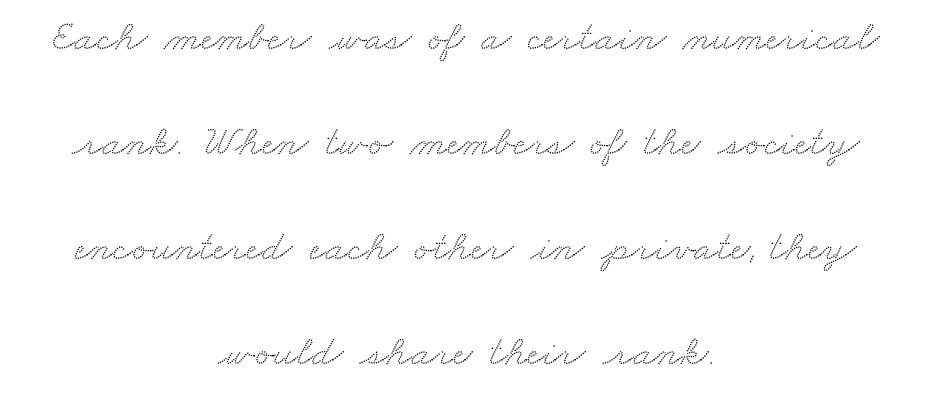
Q: Is the typeface a serif or a sans-serif typeface? A: Serif.
Q: Is the text underlined? A: No.
Q: How is the paragraph aligned? A: Centered.
Q: Is the spacing between letters normal or unusually wide? A: Normal.
Q: Is the spacing between lines tight, normal or loose? A: Loose.
Q: Width (condensed, normal, or wide)? A: Wide.
Q: Stroke contrast? A: Medium.
Q: x-height? A: Small.
Q: Monospaced? A: No.
